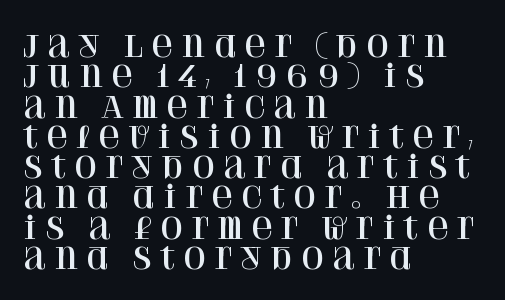
The image shows 30 px serif type, upright; set left-aligned, tight line spacing (1.01x), unusually wide letter spacing (+0.2 em), not underlined; high stroke contrast and a large x-height.
